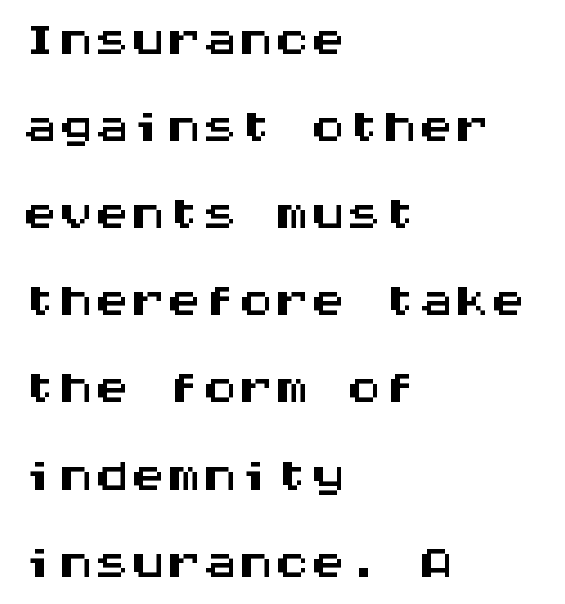
Q: Is the text italic (slanted)? A: No, it is upright.
Q: Is the typeface a serif or a sans-serif typeface? A: Sans-serif.
Q: Is the text underlined? A: No.
Q: How is the paragraph aligned? A: Left-aligned.
Q: Is the spacing between letters normal or unusually wide? A: Normal.
Q: Width (condensed, normal, or wide)? A: Wide.
Q: Stroke contrast? A: Medium.
Q: x-height? A: Large.
Q: Monospaced? A: Yes.
